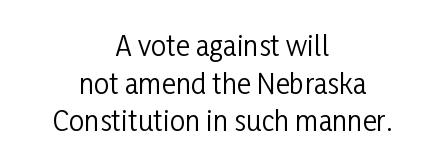
{"italic": "no", "bold": "no", "underline": "no", "align": "center", "line_spacing": "normal", "line_spacing_ratio": 1.39, "letter_spacing": "normal", "letter_spacing_em": 0.0, "glyph_px": 27}
